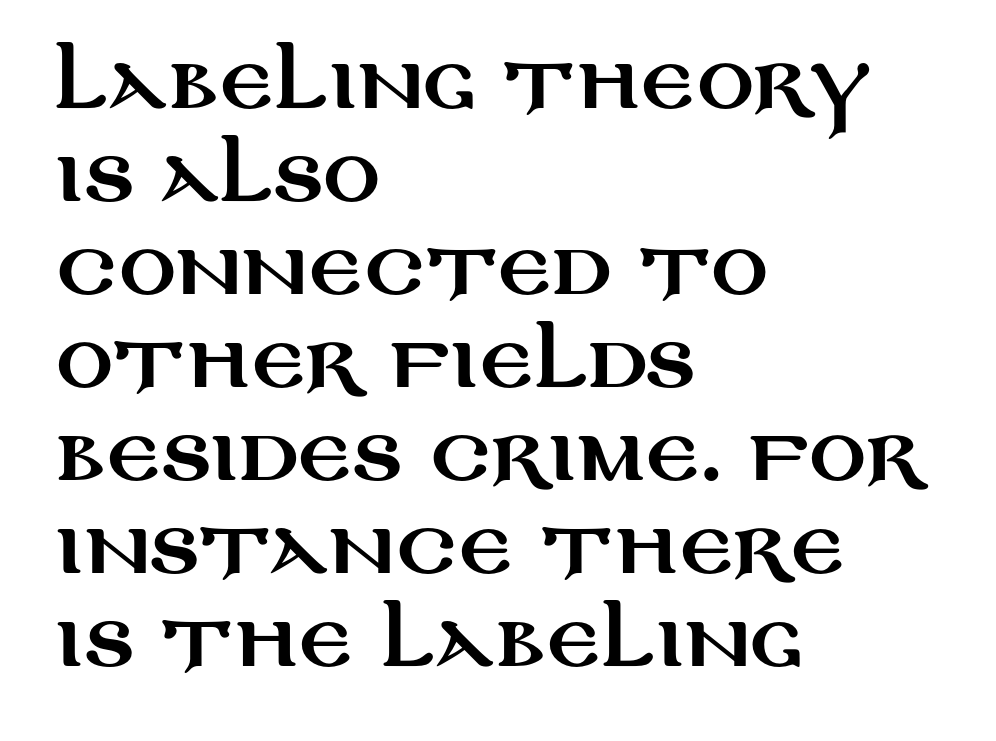
{"serif": "no", "italic": "no", "width": "wide", "stroke_contrast": "medium", "x_height": "large", "monospaced": "no", "underline": "no", "align": "left", "line_spacing": "normal", "line_spacing_ratio": 1.31, "letter_spacing": "normal", "letter_spacing_em": 0.0, "glyph_px": 71}
